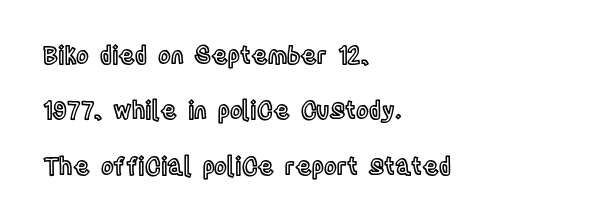
Q: Is the text italic (slanted)? A: No, it is upright.
Q: Is the text underlined? A: No.
Q: How is the paragraph aligned? A: Left-aligned.
Q: Is the spacing between letters normal or unusually wide? A: Normal.
Q: Is the spacing between lines tight, normal or loose? A: Loose.
